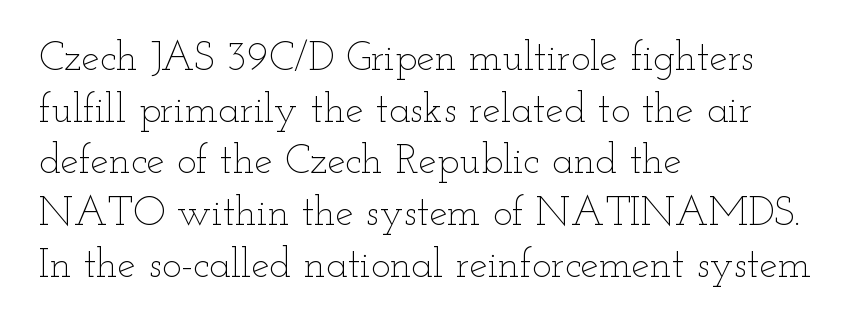
Casual observation: everything's shoved over to the left. Look at the tracking — it's just the regular setting, nothing added. Successive baselines arrive at the customary interval. The weight tops out at a normal text grade. The typography opts for an upright posture over an oblique one. The foot of each line stays bare and open.
